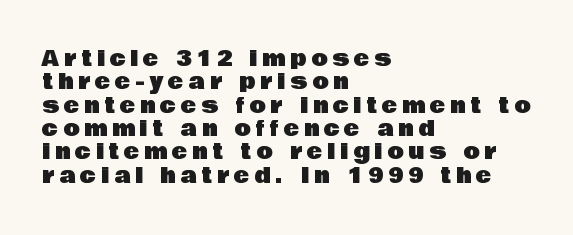
{"italic": "no", "underline": "no", "align": "left", "line_spacing": "tight", "line_spacing_ratio": 1.11, "letter_spacing": "wide", "letter_spacing_em": 0.24, "glyph_px": 21}
